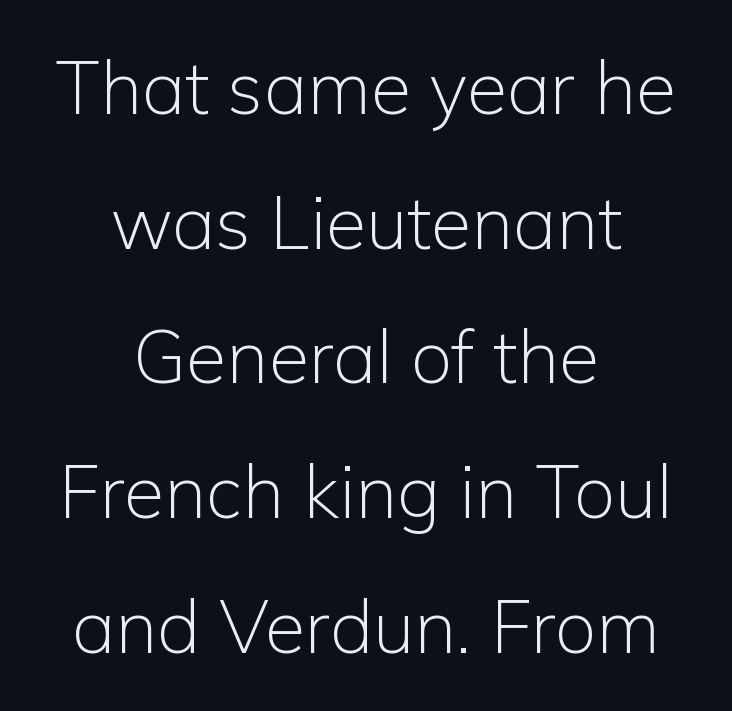
Here the designer chose a conventional face with non-uniform glyph widths. A typesetter would label this face a sans. Bare-footed words on every line. Leftover space on each line is divided equally before and after the words. The rendering keeps characters at their native spacing. No italicization has been applied; the sample stays upright.
